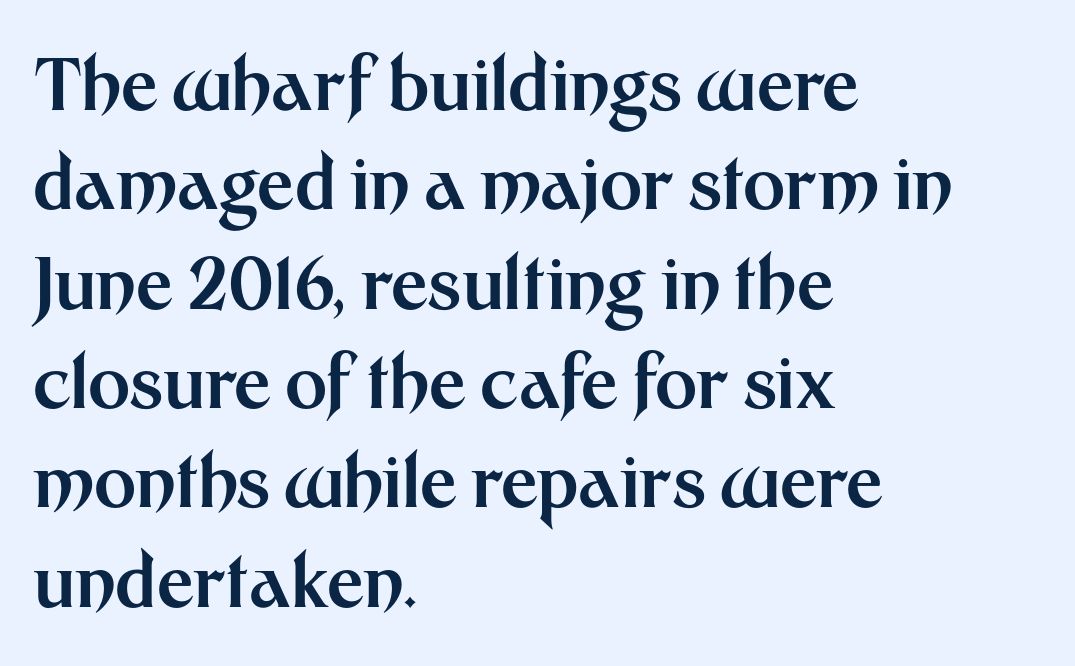
The image shows 72 px bold sans-serif type, upright; set left-aligned, normal line spacing (1.38x), normal letter spacing, not underlined; medium stroke contrast and a medium x-height.
